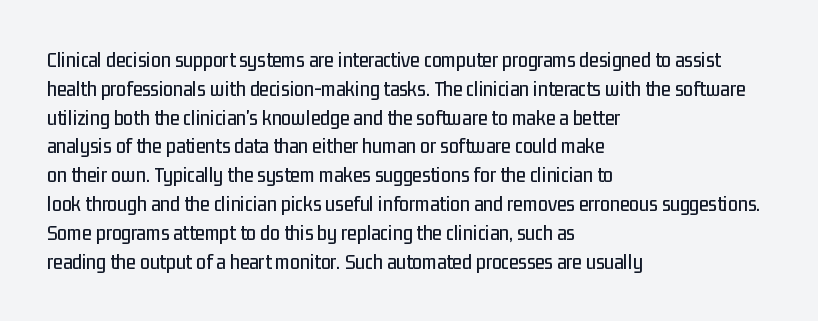
Descender tails drop into unmarked territory. Horizontal alignment here is leftward, the default for most running prose. Does extra space separate the letters? No, they use regular spacing. Upright lettering throughout. Evenly set lines give the paragraph a standard silhouette.
